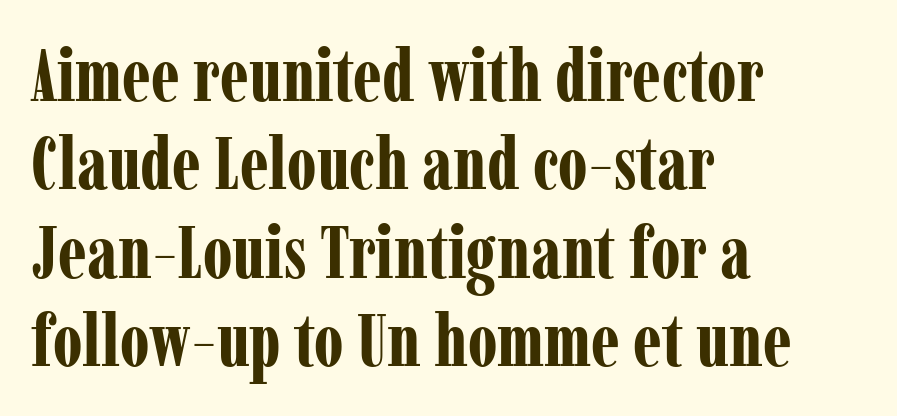
These lines are rendered in a variable-pitch font. Alignment: flush left. Stroke terminals: seriffed. The space beneath each line is pristine and unruled. Students, this is bold: see how much ink each stroke carries. Ascenders rise straight up at ninety degrees.
